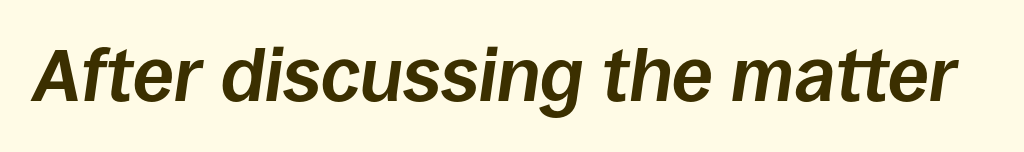
Q: Is the text bold? A: Yes.
Q: Is the text italic (slanted)? A: Yes, it leans right by about 8 degrees.
Q: Is the text underlined? A: No.
Q: Is the spacing between letters normal or unusually wide? A: Normal.
Q: Width (condensed, normal, or wide)? A: Normal.
Q: Stroke contrast? A: Low.
Q: x-height? A: Large.
Q: Monospaced? A: No.
